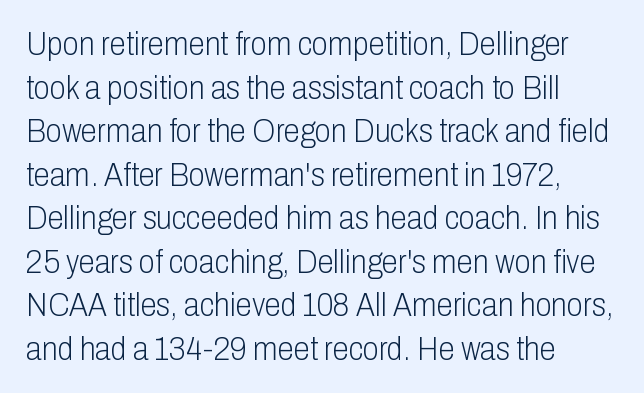
{"serif": "no", "italic": "no", "bold": "no", "weight": "light", "width": "condensed", "stroke_contrast": "low", "x_height": "medium", "monospaced": "no", "underline": "no", "align": "left", "line_spacing": "normal", "line_spacing_ratio": 1.32, "letter_spacing": "normal", "letter_spacing_em": 0.0, "glyph_px": 33}
